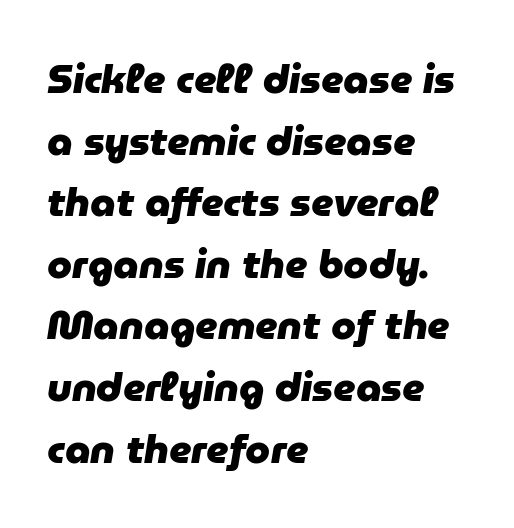
Descenders hang freely into open space. Pretty heavy lettering here — definitely bold. Do the characters align in a grid? No, the font is proportional. When letters slant like this, we call the style italic.
